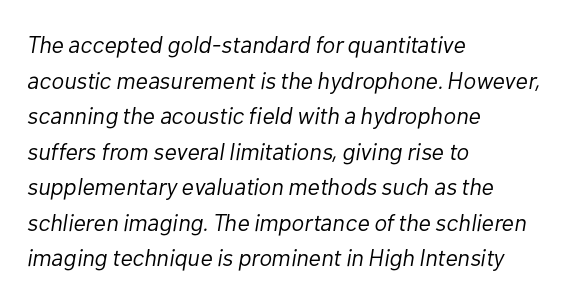
{"italic": "yes", "lean": "right", "slant_degrees": 10, "bold": "no", "underline": "no", "align": "left", "line_spacing": "normal", "line_spacing_ratio": 1.48, "letter_spacing": "normal", "letter_spacing_em": 0.0, "glyph_px": 24}
